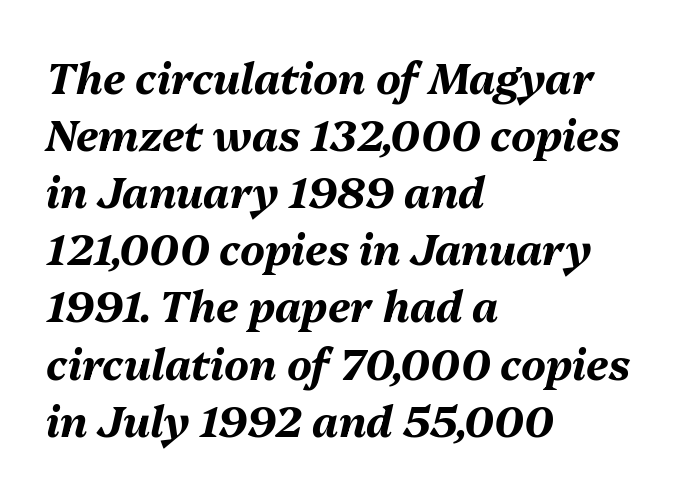
{"italic": "yes", "lean": "right", "slant_degrees": 13, "bold": "yes", "weight": "bold", "width": "normal", "stroke_contrast": "medium", "x_height": "medium", "monospaced": "no", "underline": "no", "align": "left", "line_spacing": "normal", "line_spacing_ratio": 1.36, "letter_spacing": "normal", "letter_spacing_em": 0.0, "glyph_px": 42}
